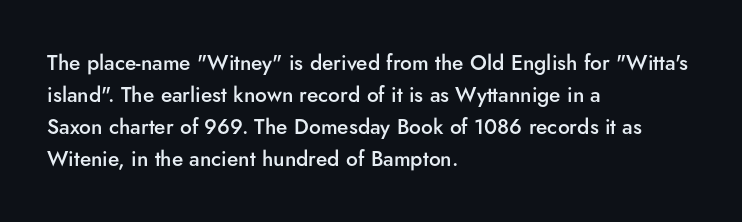
Regular leading. This sample is left-justified, so line endings fall wherever the words run out. Honestly, the letter spacing is just normal — you wouldn't notice it. The glyphs are unaccompanied by any horizontal stroke below them. Every letter is mildly thick-stroked: semibold rather than bold.
